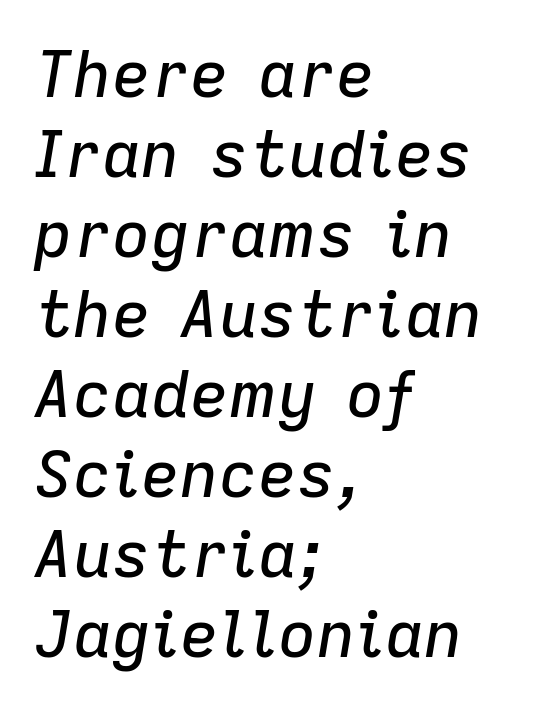
{"italic": "yes", "lean": "right", "slant_degrees": 9, "width": "normal", "stroke_contrast": "low", "x_height": "medium", "monospaced": "no", "underline": "no", "align": "left", "line_spacing_ratio": 1.23, "letter_spacing": "normal", "letter_spacing_em": 0.0, "glyph_px": 65}
